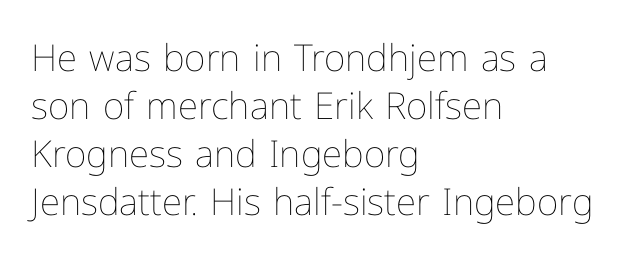
Q: Is the text bold? A: No.
Q: Is the text italic (slanted)? A: No, it is upright.
Q: Is the text underlined? A: No.
Q: How is the paragraph aligned? A: Left-aligned.
Q: Is the spacing between letters normal or unusually wide? A: Normal.
Q: Is the spacing between lines tight, normal or loose? A: Normal.
Q: Width (condensed, normal, or wide)? A: Normal.
Q: Stroke contrast? A: Low.
Q: x-height? A: Medium.
Q: Monospaced? A: No.
